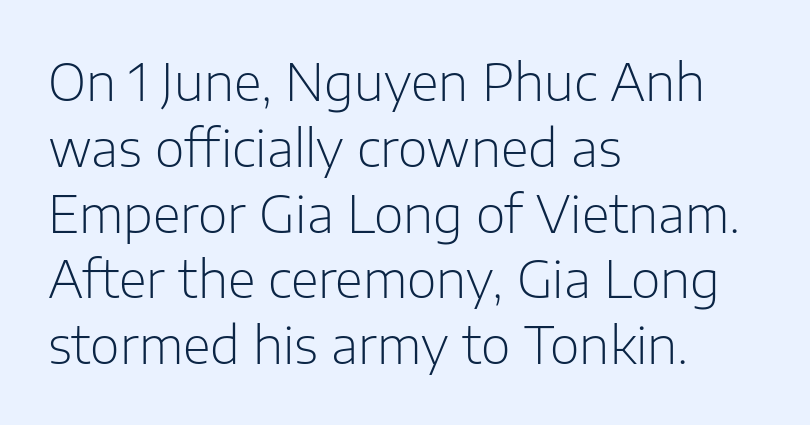
The image shows 51 px light sans-serif type, upright; set left-aligned, normal line spacing (1.29x), normal letter spacing, not underlined; low stroke contrast and a medium x-height.
